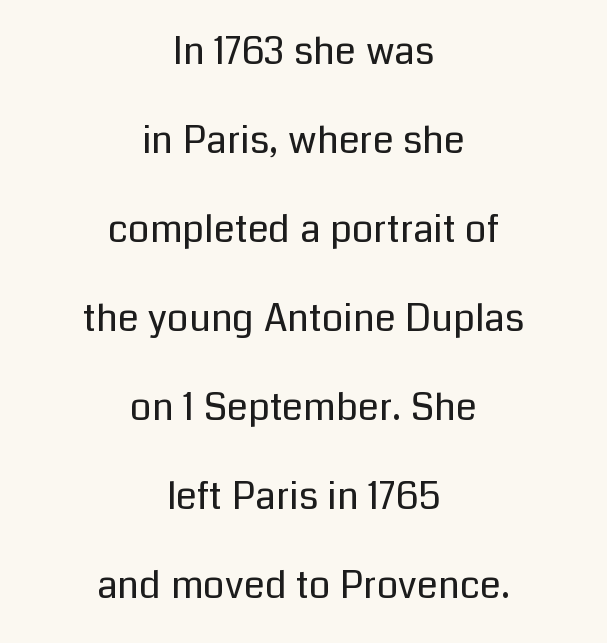
{"serif": "no", "italic": "no", "bold": "no", "weight": "regular", "width": "normal", "stroke_contrast": "low", "x_height": "medium", "monospaced": "no", "underline": "no", "align": "center", "line_spacing": "loose", "line_spacing_ratio": 2.34, "letter_spacing": "normal", "letter_spacing_em": 0.0, "glyph_px": 38}
